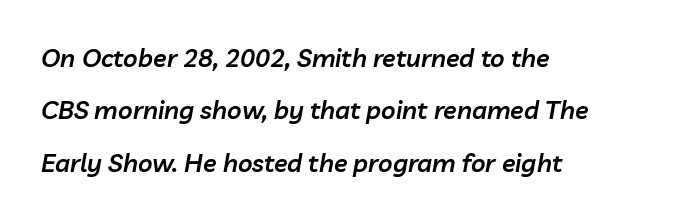
Q: Is the text bold? A: Semi-bold.
Q: Is the text italic (slanted)? A: Yes, it leans right by about 10 degrees.
Q: Is the text underlined? A: No.
Q: How is the paragraph aligned? A: Left-aligned.
Q: Is the spacing between letters normal or unusually wide? A: Normal.
Q: Is the spacing between lines tight, normal or loose? A: Loose.
